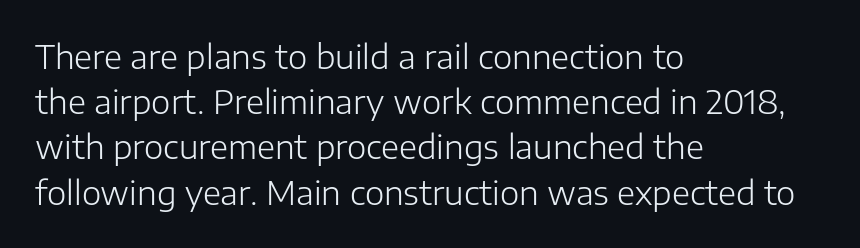
Q: Is the text bold? A: No.
Q: Is the text italic (slanted)? A: No, it is upright.
Q: Is the typeface a serif or a sans-serif typeface? A: Sans-serif.
Q: Is the text underlined? A: No.
Q: How is the paragraph aligned? A: Left-aligned.
Q: Is the spacing between letters normal or unusually wide? A: Normal.
Q: Is the spacing between lines tight, normal or loose? A: Normal.
Q: Width (condensed, normal, or wide)? A: Normal.
Q: Stroke contrast? A: Low.
Q: x-height? A: Medium.
Q: Monospaced? A: No.
